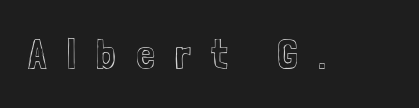
{"italic": "no", "width": "condensed", "x_height": "medium", "monospaced": "no", "underline": "no", "letter_spacing": "wide", "letter_spacing_em": 0.47, "glyph_px": 43}
